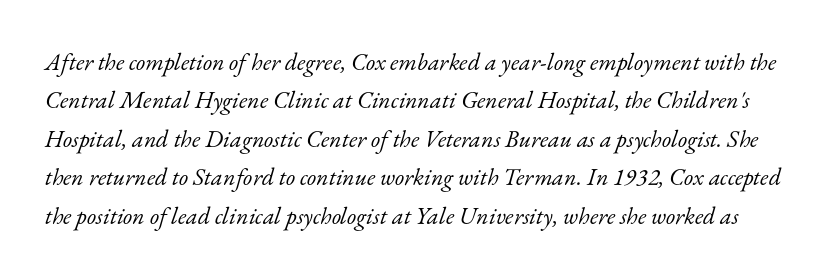
Vertically, the passage feels balanced, rows spaced as you'd expect. Spacing between characters is what you'd get straight out of the box. The typesetting does not lean heavy: it is not bold. This rendering features lettering with no underline.
